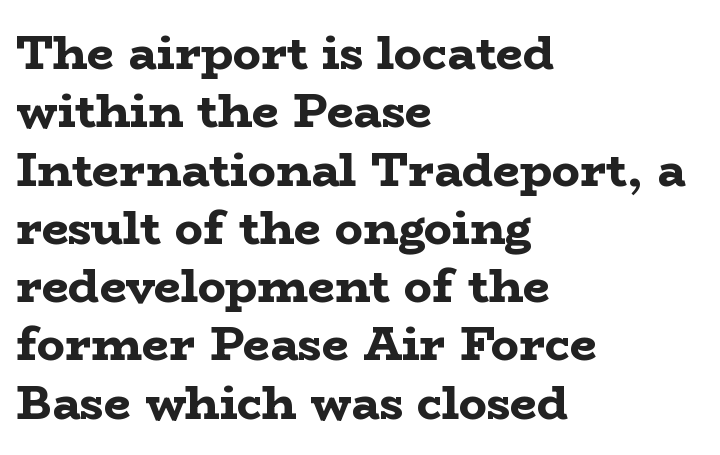
The image shows 47 px bold, wide serif type, upright; set left-aligned, line spacing 1.24x, normal letter spacing, not underlined; low stroke contrast and a medium x-height.
